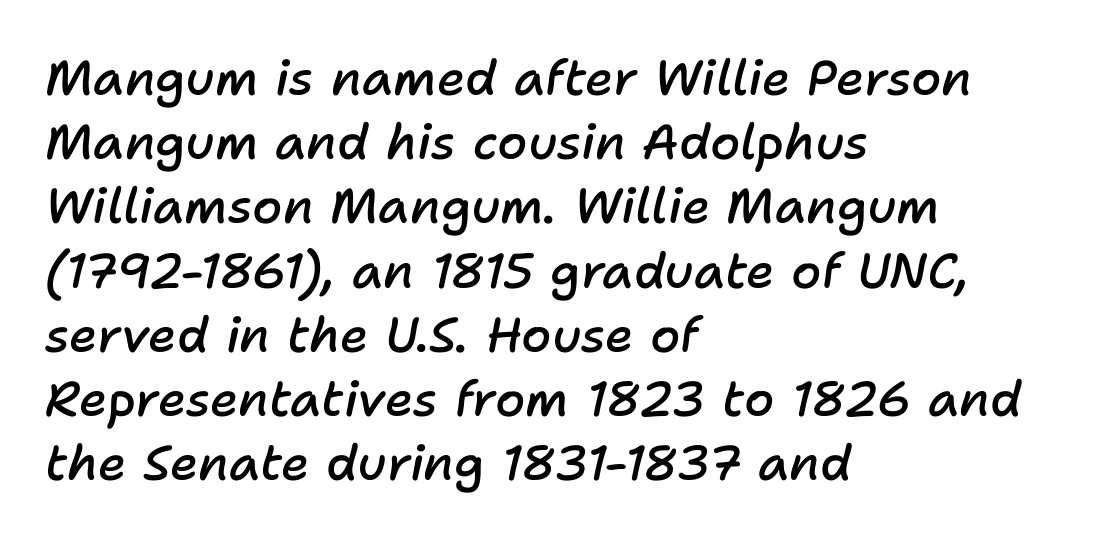
The image shows 49 px semibold type, italic (leaning right); set left-aligned, normal line spacing (1.31x), normal letter spacing, not underlined; low stroke contrast and a medium x-height.
